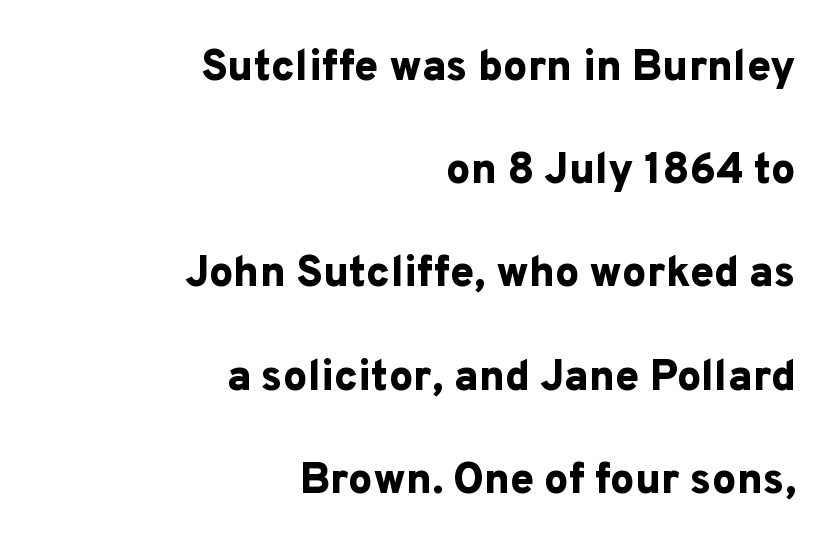
A typesetter would label this face a sans. Words float on clear page, feet unadorned. Note the varied advance widths — an 'i' is clearly narrower than an 'm'. Each glyph is drawn with heavy, bold strokes. Honestly, the rows look like they've been pulled way apart. In terms of letterspacing, this is plain default setting.
